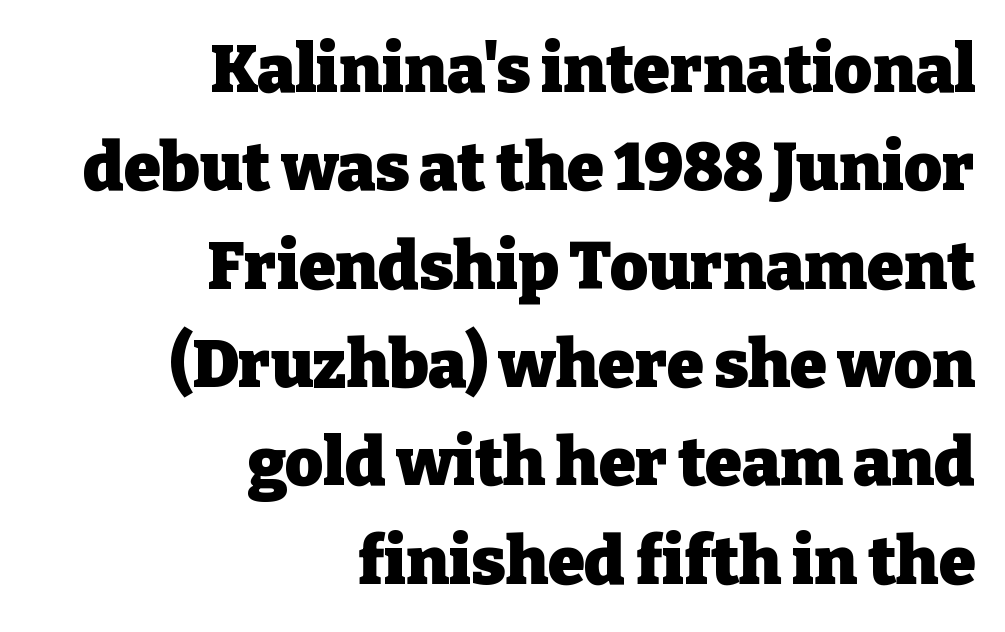
The image shows 66 px heavy serif type, upright; set right-aligned, normal line spacing (1.49x), normal letter spacing, not underlined; low stroke contrast and a medium x-height.
